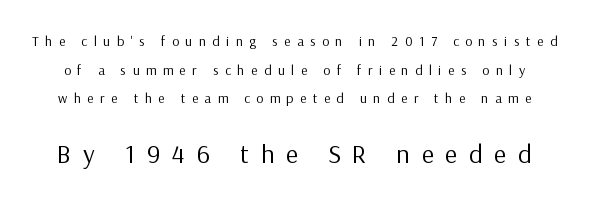
{"italic": "no", "bold": "no", "underline": "no", "line_spacing": "loose", "line_spacing_ratio": 2.04, "letter_spacing": "wide", "letter_spacing_em": 0.46, "larger_block": "second", "size_ratio": 1.86, "glyph_px": 26}
